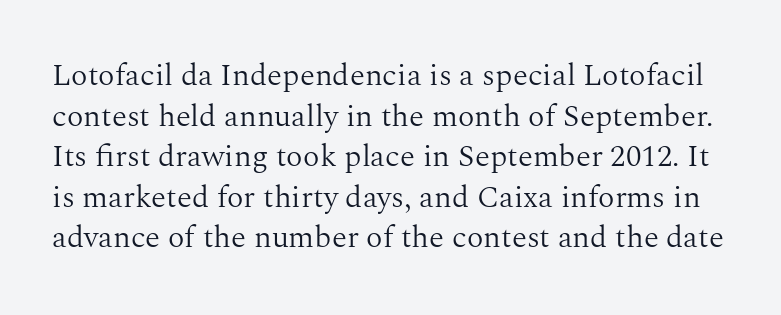
Words appear dense and cohesive because spacing is normal. Heft: none added — not bold. Note the varied advance widths — an 'i' is clearly narrower than an 'm'. Horizontal bands of white between lines are of average thickness. No word sits above an underline.
